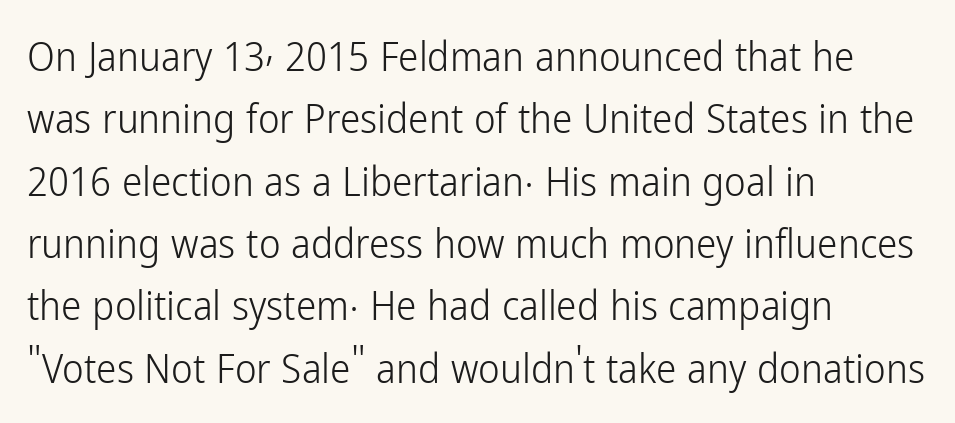
Q: Is the text bold? A: No.
Q: Is the text italic (slanted)? A: No, it is upright.
Q: Is the typeface a serif or a sans-serif typeface? A: Sans-serif.
Q: Is the text underlined? A: No.
Q: How is the paragraph aligned? A: Left-aligned.
Q: Is the spacing between letters normal or unusually wide? A: Normal.
Q: Is the spacing between lines tight, normal or loose? A: Normal.
Q: Width (condensed, normal, or wide)? A: Condensed.
Q: Stroke contrast? A: Low.
Q: x-height? A: Medium.
Q: Monospaced? A: No.
